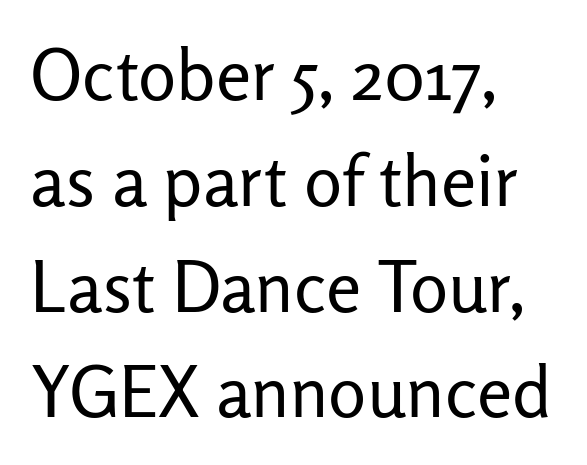
{"serif": "no", "italic": "no", "bold": "no", "weight": "regular", "width": "normal", "stroke_contrast": "low", "x_height": "medium", "monospaced": "no", "underline": "no", "align": "left", "line_spacing": "normal", "line_spacing_ratio": 1.49, "letter_spacing": "normal", "letter_spacing_em": 0.0, "glyph_px": 71}
